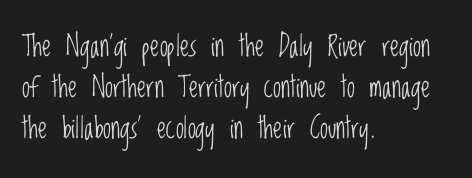
Think standard paragraph weight, or any step lighter than that. In terms of leading, this rendering sits right in the middle. Caption: multi-line text, flush left, ragged right. The string is rendered with underlining switched off. The face used here is rendered with its standard letterfit.
